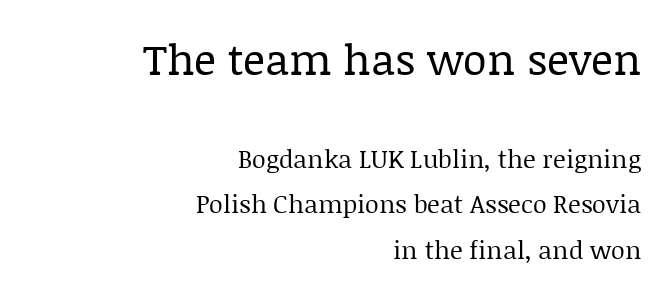
Q: Is the text bold? A: No.
Q: Is the text italic (slanted)? A: No, it is upright.
Q: Is the typeface a serif or a sans-serif typeface? A: Serif.
Q: Is the text underlined? A: No.
Q: How is the paragraph aligned? A: Right-aligned.
Q: Is the spacing between letters normal or unusually wide? A: Normal.
Q: Which block of text is set in a larger size, the first (top) or the second (bottom)? A: The first (top) one.
Q: Width (condensed, normal, or wide)? A: Normal.
Q: Stroke contrast? A: Low.
Q: x-height? A: Large.
Q: Monospaced? A: No.
